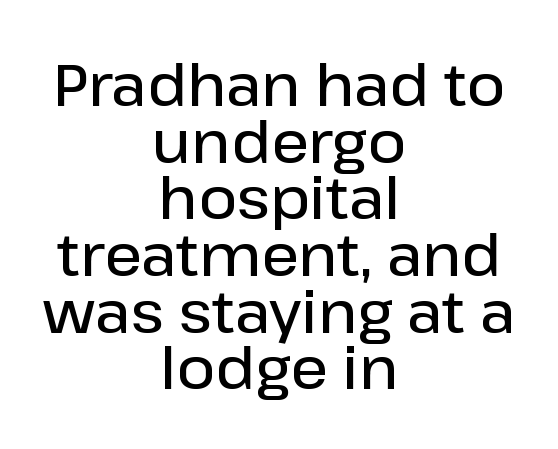
Vertically, the passage feels compressed, each row crowding the next. Think of a printed novel: that variable character pitch is what you see here. Default kerning and tracking; the words read as compact shapes. This sample uses an upright cut, with every glyph sitting square on the baseline. The zone under the glyphs is completely vacant.
